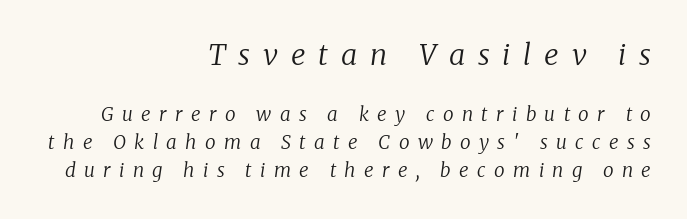
The image shows 29 px regular-weight serif type, italic (leaning right); set right-aligned, normal line spacing (1.47x), unusually wide letter spacing (+0.44 em), not underlined; the first (top) block is 1.53x larger; low stroke contrast and a medium x-height.
